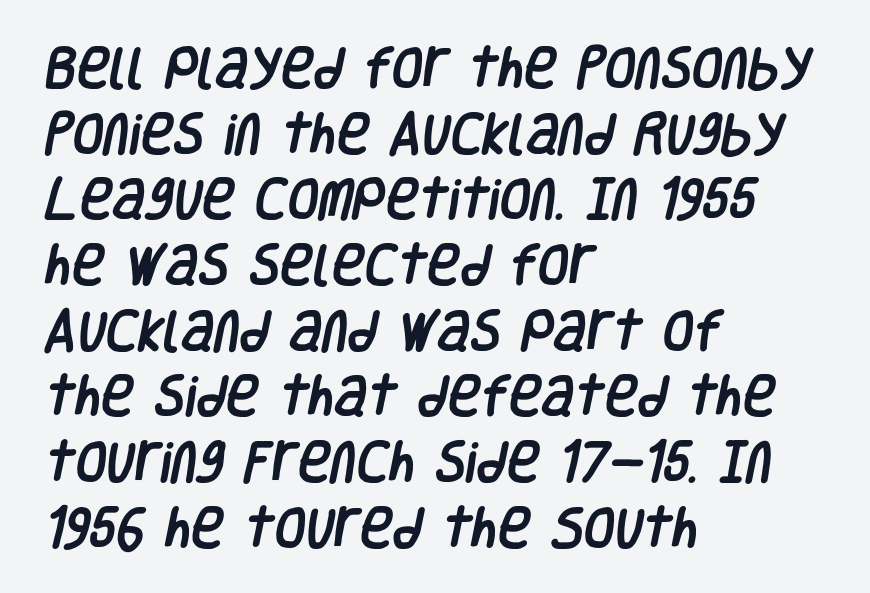
Q: Is the typeface a serif or a sans-serif typeface? A: Sans-serif.
Q: Is the text underlined? A: No.
Q: How is the paragraph aligned? A: Left-aligned.
Q: Is the spacing between letters normal or unusually wide? A: Normal.
Q: Is the spacing between lines tight, normal or loose? A: Normal.
Q: Width (condensed, normal, or wide)? A: Condensed.
Q: Stroke contrast? A: Low.
Q: x-height? A: Large.
Q: Monospaced? A: No.
